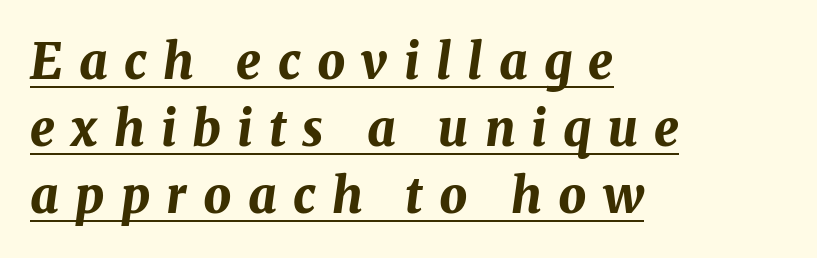
The image shows 49 px bold type, italic (leaning right); set left-aligned, normal line spacing (1.37x), unusually wide letter spacing (+0.33 em), underlined; medium stroke contrast and a medium x-height.
